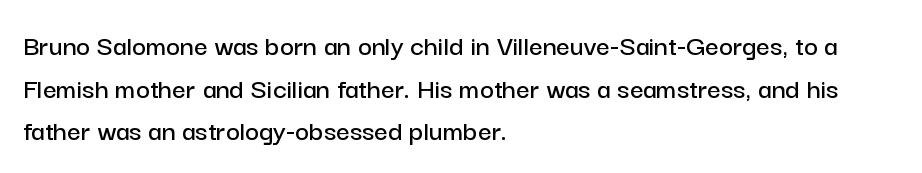
{"serif": "no", "italic": "no", "width": "normal", "stroke_contrast": "low", "x_height": "medium", "monospaced": "no", "underline": "no", "align": "left", "line_spacing": "normal", "line_spacing_ratio": 1.42, "letter_spacing": "normal", "letter_spacing_em": 0.0, "glyph_px": 30}
